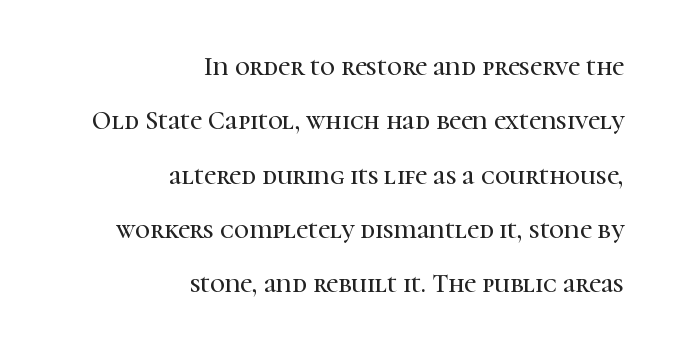
The image shows 26 px text type, upright; set right-aligned, loose line spacing (2.09x), normal letter spacing, not underlined.
